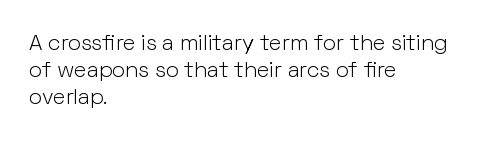
Honestly, the letter spacing is just normal — you wouldn't notice it. A student would call this left alignment; a typographer would say flush left, rag right. The font sits on the lighter half of the weight spectrum, regular included. Just letters on the line, the space beneath them empty.
